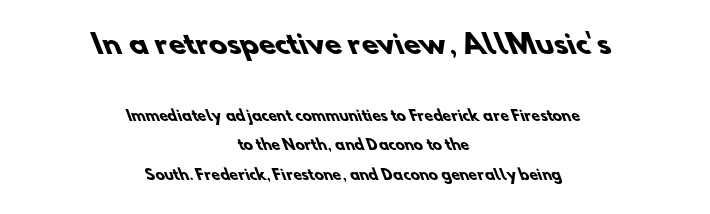
{"bold": "yes", "underline": "no", "align": "center", "line_spacing": "loose", "line_spacing_ratio": 2.11, "letter_spacing": "normal", "letter_spacing_em": 0.0, "larger_block": "first", "size_ratio": 1.93, "glyph_px": 27}
